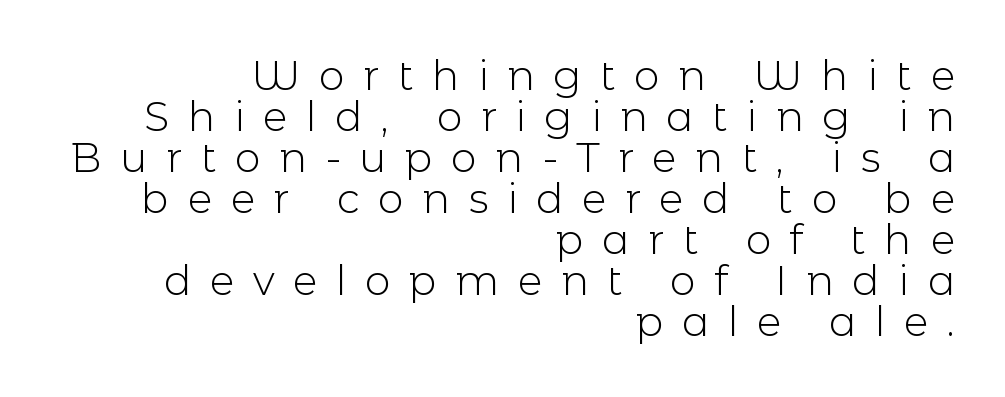
The image shows 41 px light sans-serif type, upright; set right-aligned, tight line spacing (1.0x), unusually wide letter spacing (+0.45 em), not underlined; a medium x-height.
